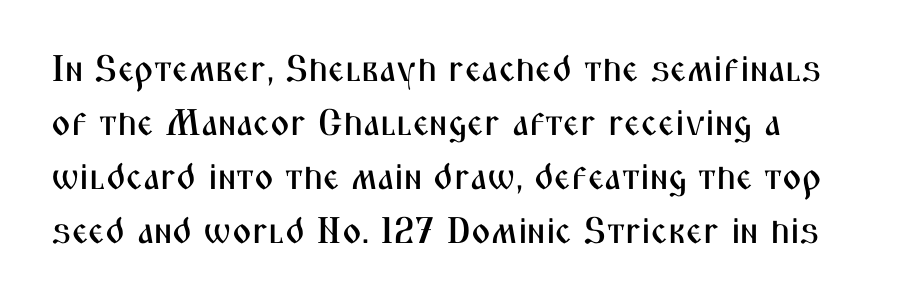
Q: Is the text italic (slanted)? A: No, it is upright.
Q: Is the typeface a serif or a sans-serif typeface? A: Sans-serif.
Q: Is the text underlined? A: No.
Q: Is the spacing between letters normal or unusually wide? A: Normal.
Q: Is the spacing between lines tight, normal or loose? A: Normal.
Q: Width (condensed, normal, or wide)? A: Condensed.
Q: Stroke contrast? A: Medium.
Q: x-height? A: Medium.
Q: Monospaced? A: No.
